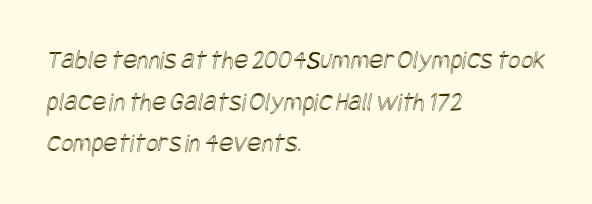
Q: Is the text underlined? A: No.
Q: How is the paragraph aligned? A: Left-aligned.
Q: Is the spacing between letters normal or unusually wide? A: Normal.
Q: Is the spacing between lines tight, normal or loose? A: Normal.
